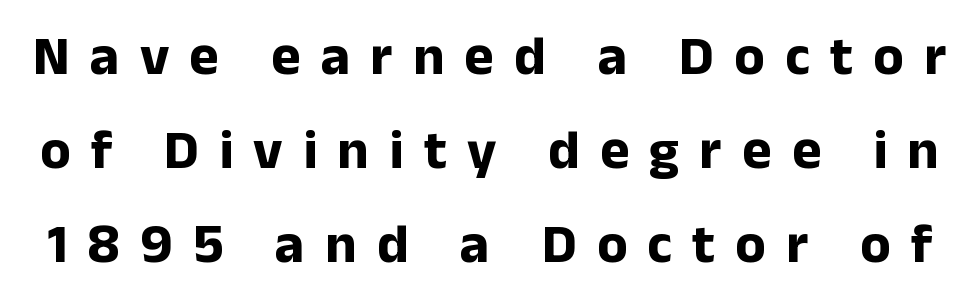
{"serif": "no", "italic": "no", "bold": "yes", "weight": "bold", "width": "normal", "stroke_contrast": "low", "x_height": "medium", "monospaced": "no", "underline": "no", "line_spacing": "normal", "line_spacing_ratio": 1.68, "letter_spacing": "wide", "letter_spacing_em": 0.36, "glyph_px": 56}
